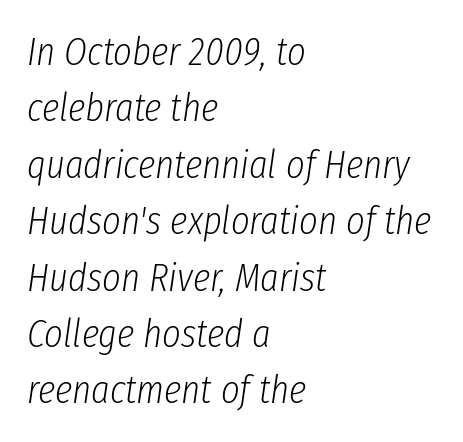
The font sits on the lighter half of the weight spectrum, regular included. You could not count columns in this text — the font is proportionally spaced. Letters rest on an invisible, unmarked baseline. Is the letter spacing exaggerated? No — it looks like the ordinary default. These lines stack with their left ends in a neat column.
